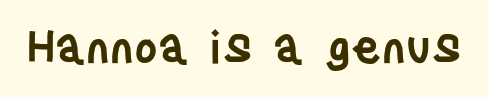
Stroke thickness is moderately raised; the sample reads as semibold. Observe the ordinary spacing: letters are neighbours, not strangers. A typesetter would label this face a sans. The face used here is proportionally spaced, like ordinary book or web type. Ordinary non-slanted type is in use.
